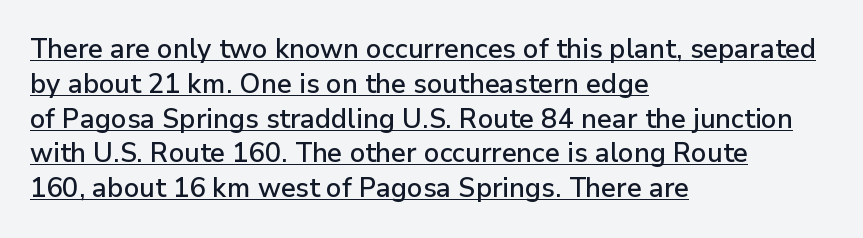
{"italic": "no", "underline": "yes", "align": "left", "line_spacing": "normal", "line_spacing_ratio": 1.29, "letter_spacing": "normal", "letter_spacing_em": 0.0, "glyph_px": 27}
